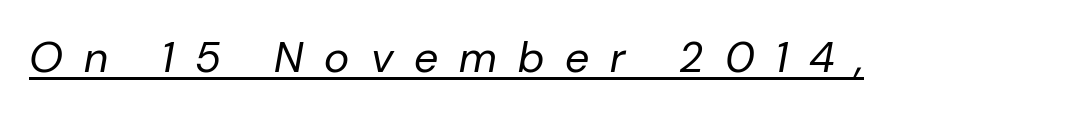
The image shows 43 px regular-weight type, italic (leaning right); set unusually wide letter spacing (+0.49 em), underlined; low stroke contrast and a medium x-height.
